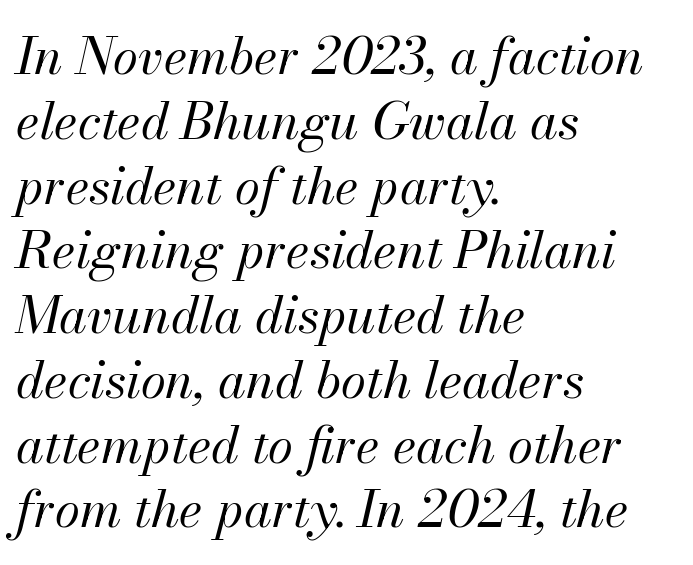
The designer left line spacing at the default. The weight would be labelled regular, book, light, or lighter still. This sample has the flowing, uneven cadence of proportional lettering. Descender tails drop into unmarked territory. Would a proofreader flag this as italicized? Yes.
